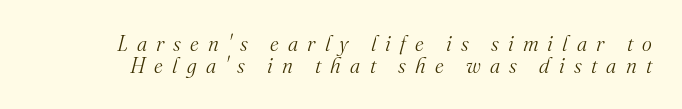
The image shows 21 px text type, italic (leaning right); set tight line spacing (1.04x), unusually wide letter spacing (+0.44 em), not underlined.
